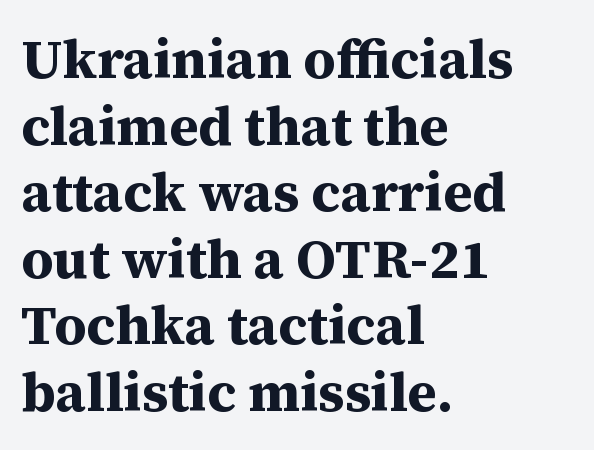
Q: Is the text bold? A: Yes.
Q: Is the text italic (slanted)? A: No, it is upright.
Q: Is the typeface a serif or a sans-serif typeface? A: Serif.
Q: Is the text underlined? A: No.
Q: How is the paragraph aligned? A: Left-aligned.
Q: Is the spacing between letters normal or unusually wide? A: Normal.
Q: Width (condensed, normal, or wide)? A: Normal.
Q: Stroke contrast? A: Medium.
Q: x-height? A: Medium.
Q: Monospaced? A: No.
